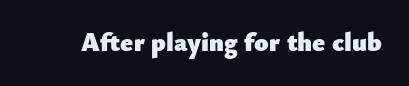
Only glyphs here, with clear space below each row. Rendered with straight, roman letterforms. The glyphs have the mass of a bold cut. Observe the ordinary spacing: letters are neighbours, not strangers.
